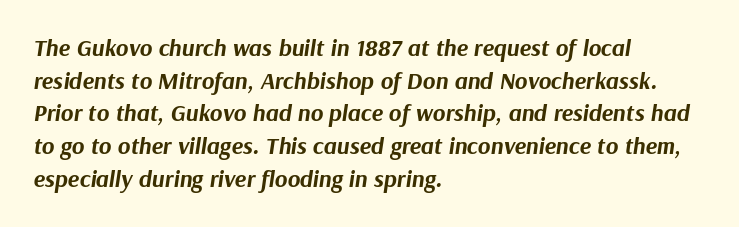
The vertical gap from one line to the next is medium. The foot of each line stays bare and open. There is no visible air inserted between adjacent glyphs. In terms of weight, the rendering is a true, heavy bold. The glyphs look as if they've been sheared to an angle.
